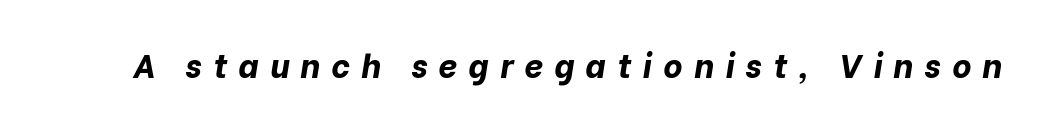
The image shows 33 px bold type, italic (leaning right); set unusually wide letter spacing (+0.34 em), not underlined; low stroke contrast and a medium x-height.
